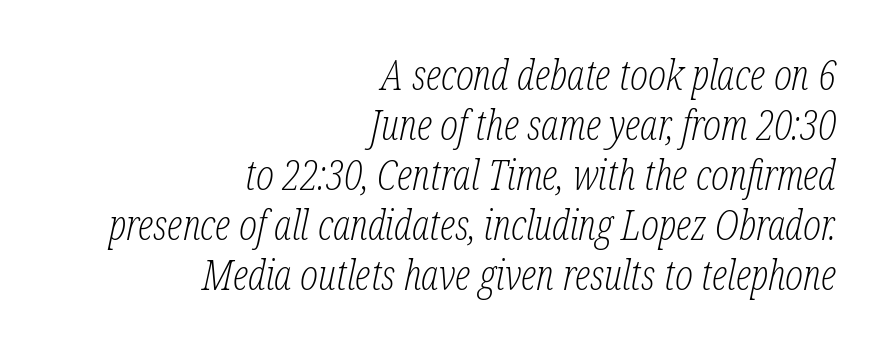
The image shows 42 px light, condensed serif type, italic (leaning right); set right-aligned, line spacing 1.19x, normal letter spacing, not underlined; low stroke contrast and a medium x-height.
